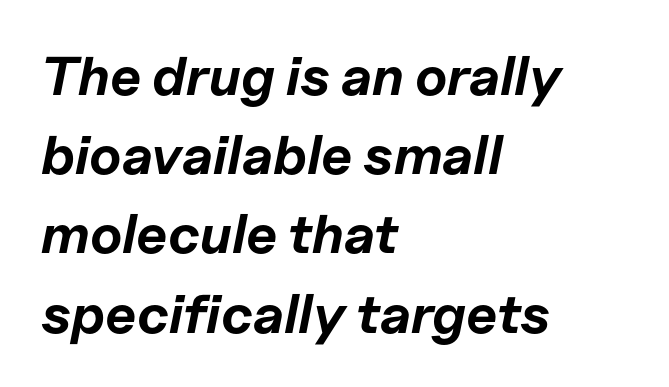
{"italic": "yes", "lean": "right", "slant_degrees": 11, "bold": "yes", "weight": "bold", "width": "normal", "stroke_contrast": "low", "x_height": "medium", "monospaced": "no", "underline": "no", "align": "left", "line_spacing": "normal", "line_spacing_ratio": 1.44, "letter_spacing": "normal", "letter_spacing_em": 0.0, "glyph_px": 55}
